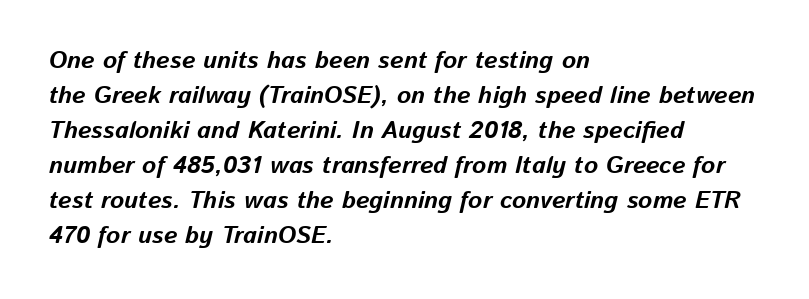
The image shows 24 px bold type, italic (leaning right); set left-aligned, normal line spacing (1.46x), normal letter spacing, not underlined.
